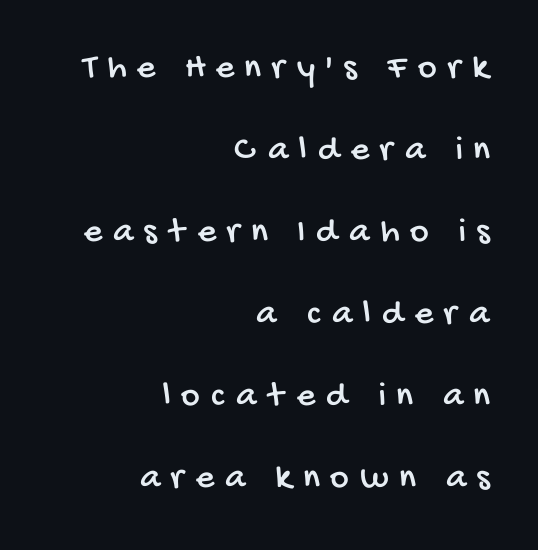
This sample uses expanded letter spacing, leaving extra air between glyphs. The baseline area is clear. Horizontally, the lines are justified to the trailing edge only. Baseline-to-baseline distance is far greater than the letter height.
